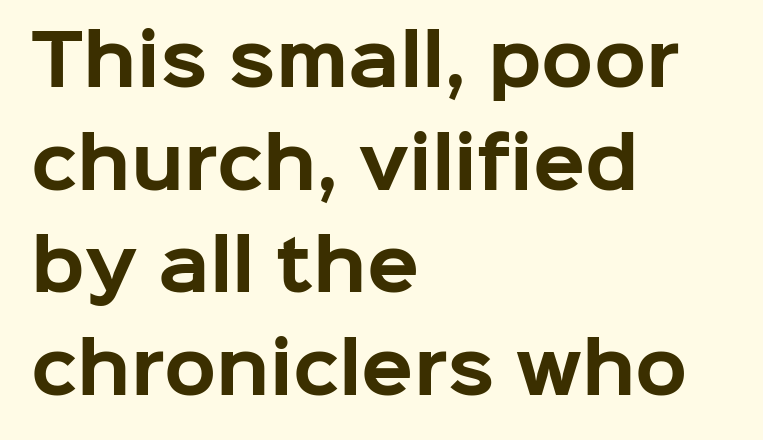
The image shows 68 px bold sans-serif type, upright; set left-aligned, normal line spacing (1.51x), normal letter spacing, not underlined; low stroke contrast and a medium x-height.
